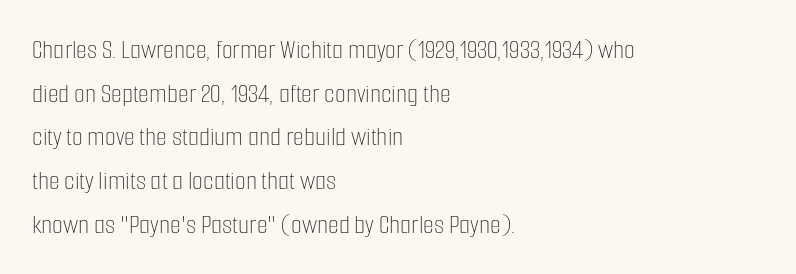
Q: Is the text bold? A: No.
Q: Is the text italic (slanted)? A: No, it is upright.
Q: Is the text underlined? A: No.
Q: How is the paragraph aligned? A: Left-aligned.
Q: Is the spacing between letters normal or unusually wide? A: Normal.
Q: Is the spacing between lines tight, normal or loose? A: Normal.
Q: Width (condensed, normal, or wide)? A: Condensed.
Q: Stroke contrast? A: Low.
Q: x-height? A: Medium.
Q: Monospaced? A: No.
